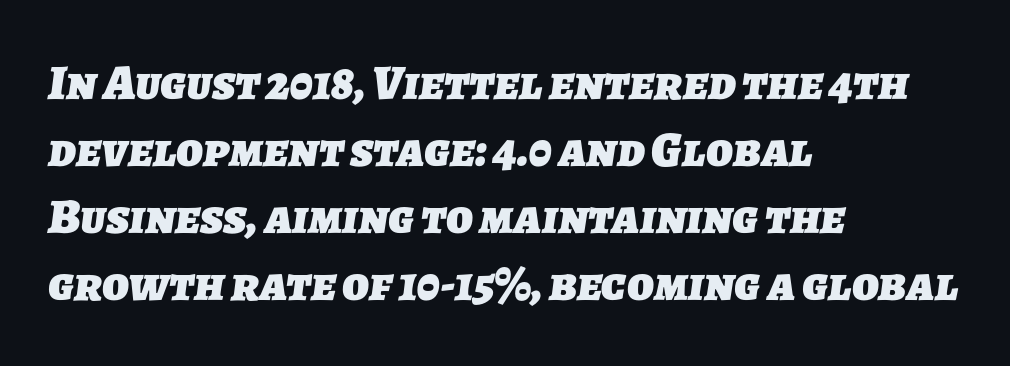
{"serif": "no", "bold": "yes", "weight": "heavy", "width": "normal", "stroke_contrast": "low", "x_height": "medium", "monospaced": "no", "underline": "no", "align": "left", "line_spacing": "normal", "line_spacing_ratio": 1.34, "letter_spacing": "normal", "letter_spacing_em": 0.0, "glyph_px": 50}
